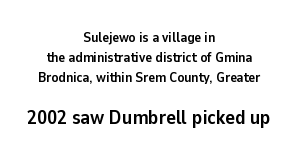
The image shows 20 px bold type, upright; set centered, normal line spacing (1.44x), normal letter spacing, not underlined; the second (bottom) block is 1.43x larger.
